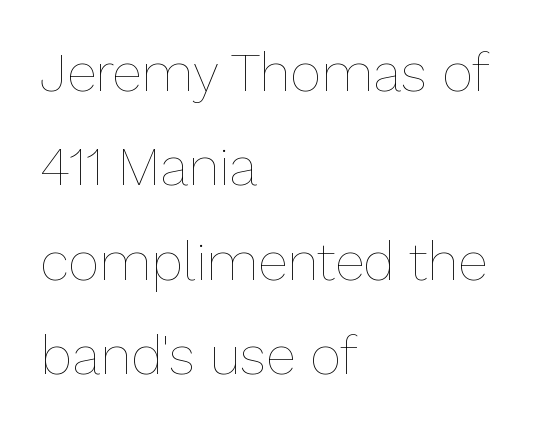
Stem width sits at or under what a default text font uses. Every character sits straight up, as roman type does. Each letter keeps its own natural width here, so spacing adapts to shape. The lines in this sample share a left origin and differ only in where they stop.
